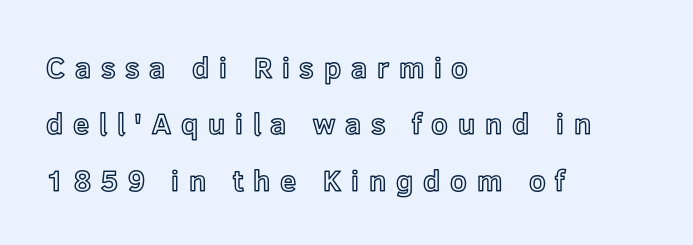
Q: Is the text italic (slanted)? A: No, it is upright.
Q: Is the text underlined? A: No.
Q: How is the paragraph aligned? A: Left-aligned.
Q: Is the spacing between letters normal or unusually wide? A: Unusually wide.
Q: Is the spacing between lines tight, normal or loose? A: Loose.
Q: Width (condensed, normal, or wide)? A: Normal.
Q: x-height? A: Medium.
Q: Monospaced? A: No.
